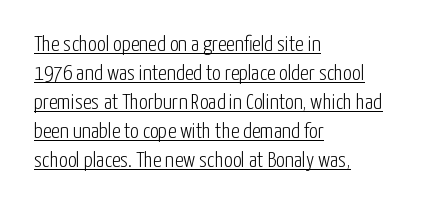
The image shows 22 px text type, upright; set left-aligned, normal line spacing (1.32x), normal letter spacing, underlined.
